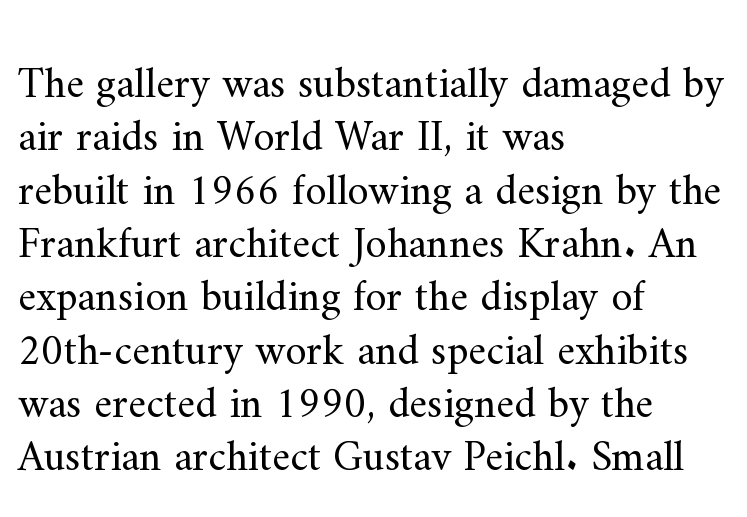
Q: Is the text bold? A: No.
Q: Is the text italic (slanted)? A: No, it is upright.
Q: Is the typeface a serif or a sans-serif typeface? A: Serif.
Q: Is the text underlined? A: No.
Q: How is the paragraph aligned? A: Left-aligned.
Q: Is the spacing between letters normal or unusually wide? A: Normal.
Q: Width (condensed, normal, or wide)? A: Normal.
Q: Stroke contrast? A: Medium.
Q: x-height? A: Small.
Q: Monospaced? A: No.
